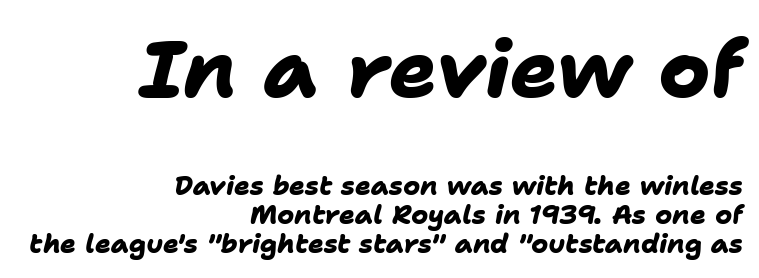
{"serif": "no", "bold": "yes", "weight": "heavy", "width": "normal", "stroke_contrast": "low", "x_height": "medium", "monospaced": "no", "underline": "no", "align": "right", "line_spacing": "tight", "line_spacing_ratio": 1.12, "letter_spacing": "normal", "letter_spacing_em": 0.0, "larger_block": "first", "size_ratio": 3.04, "glyph_px": 79}
